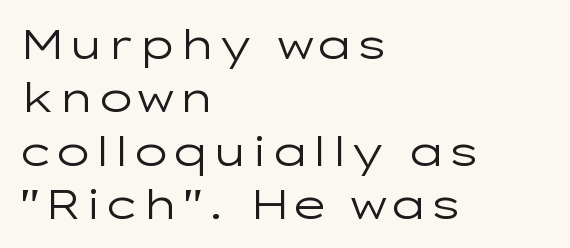
{"serif": "no", "italic": "no", "bold": "no", "weight": "regular", "width": "wide", "stroke_contrast": "low", "x_height": "medium", "monospaced": "no", "underline": "no", "align": "left", "line_spacing": "normal", "line_spacing_ratio": 1.3, "letter_spacing": "normal", "letter_spacing_em": 0.0, "glyph_px": 41}
